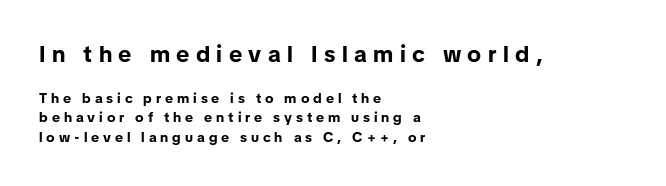
The image shows 23 px bold type, upright; set left-aligned, normal line spacing (1.38x), unusually wide letter spacing (+0.28 em), not underlined; the first (top) block is 1.64x larger.
